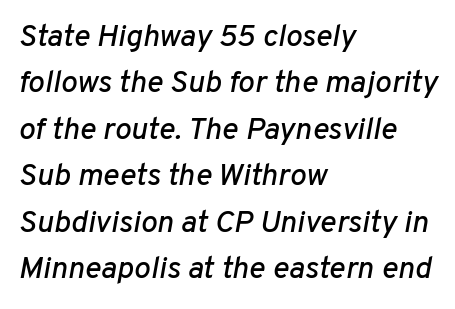
Q: Is the text italic (slanted)? A: Yes, it leans right by about 10 degrees.
Q: Is the text underlined? A: No.
Q: How is the paragraph aligned? A: Left-aligned.
Q: Is the spacing between letters normal or unusually wide? A: Normal.
Q: Is the spacing between lines tight, normal or loose? A: Normal.
Q: Width (condensed, normal, or wide)? A: Normal.
Q: Stroke contrast? A: Low.
Q: x-height? A: Medium.
Q: Monospaced? A: No.
